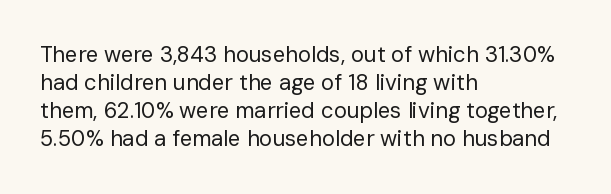
{"italic": "no", "bold": "no", "underline": "no", "align": "left", "line_spacing": "normal", "line_spacing_ratio": 1.28, "letter_spacing": "normal", "letter_spacing_em": 0.0, "glyph_px": 22}
